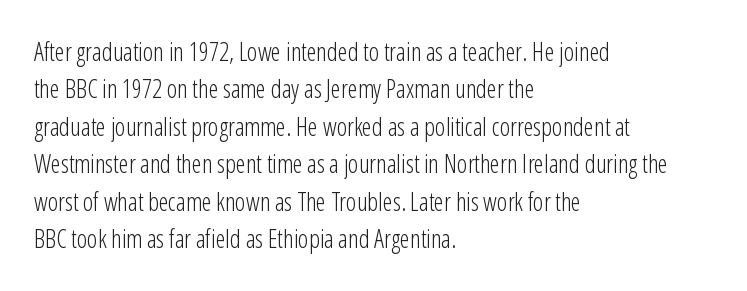
The image shows 25 px text type, upright; set left-aligned, normal line spacing (1.5x), normal letter spacing, not underlined.
